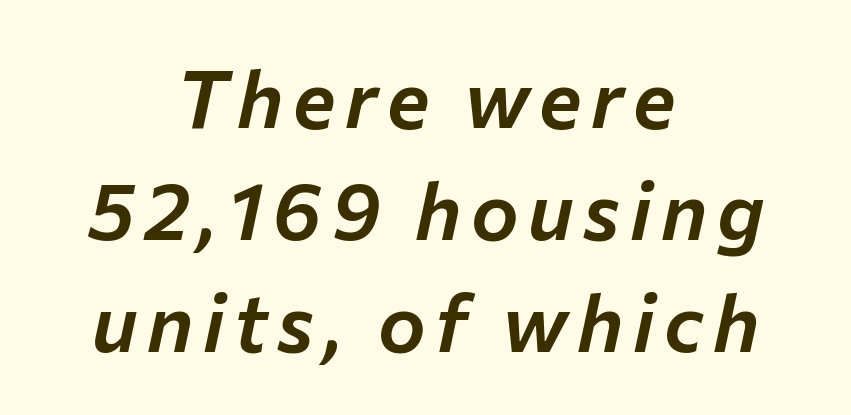
Q: Is the text italic (slanted)? A: Yes, it leans right by about 12 degrees.
Q: Is the text underlined? A: No.
Q: How is the paragraph aligned? A: Centered.
Q: Is the spacing between lines tight, normal or loose? A: Normal.
Q: Width (condensed, normal, or wide)? A: Normal.
Q: Stroke contrast? A: Low.
Q: x-height? A: Medium.
Q: Monospaced? A: No.
